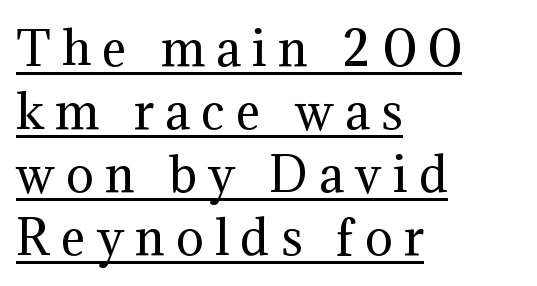
The image shows 46 px regular-weight serif type, upright; set left-aligned, normal line spacing (1.37x), unusually wide letter spacing (+0.25 em), underlined; medium stroke contrast and a medium x-height.
